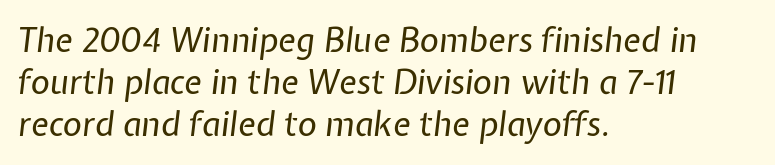
{"italic": "yes", "lean": "right", "slant_degrees": 7, "bold": "no", "weight": "regular", "width": "normal", "stroke_contrast": "low", "x_height": "medium", "monospaced": "no", "underline": "no", "align": "left", "line_spacing": "normal", "line_spacing_ratio": 1.28, "letter_spacing": "normal", "letter_spacing_em": 0.0, "glyph_px": 33}
